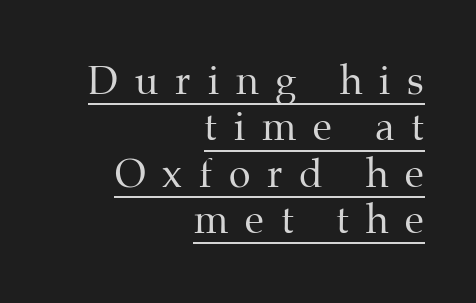
Q: Is the text bold? A: No.
Q: Is the text italic (slanted)? A: No, it is upright.
Q: Is the typeface a serif or a sans-serif typeface? A: Serif.
Q: Is the text underlined? A: Yes.
Q: How is the paragraph aligned? A: Right-aligned.
Q: Is the spacing between letters normal or unusually wide? A: Unusually wide.
Q: Width (condensed, normal, or wide)? A: Normal.
Q: Stroke contrast? A: Medium.
Q: x-height? A: Medium.
Q: Monospaced? A: No.
